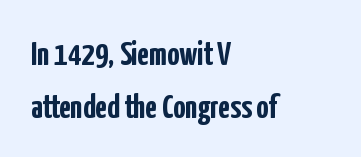
{"serif": "no", "italic": "no", "bold": "yes", "weight": "semibold", "width": "condensed", "stroke_contrast": "low", "x_height": "medium", "monospaced": "no", "underline": "no", "align": "left", "line_spacing": "normal", "line_spacing_ratio": 1.57, "letter_spacing": "normal", "letter_spacing_em": 0.0, "glyph_px": 34}
